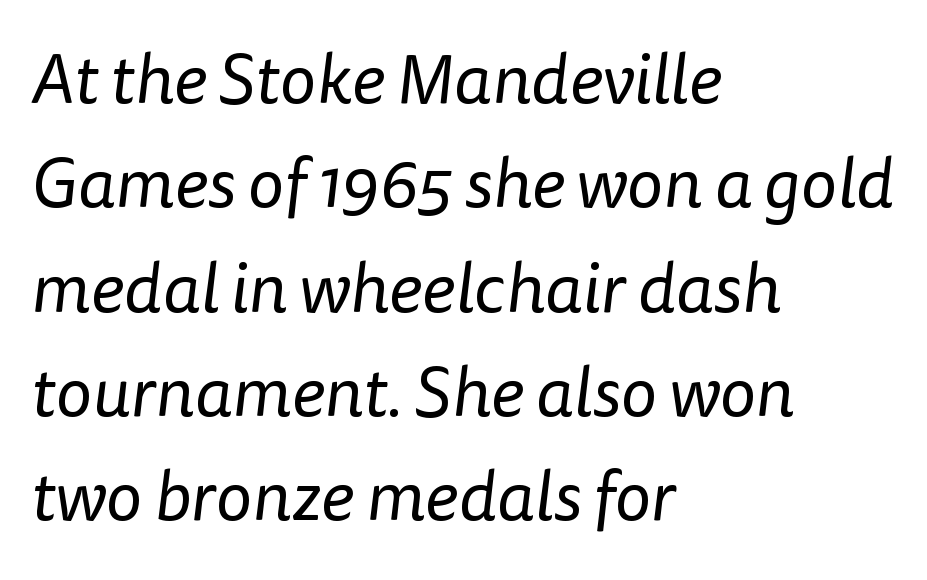
{"serif": "no", "bold": "no", "weight": "regular", "width": "normal", "stroke_contrast": "low", "x_height": "medium", "monospaced": "no", "underline": "no", "align": "left", "line_spacing": "normal", "line_spacing_ratio": 1.49, "letter_spacing": "normal", "letter_spacing_em": 0.0, "glyph_px": 70}
